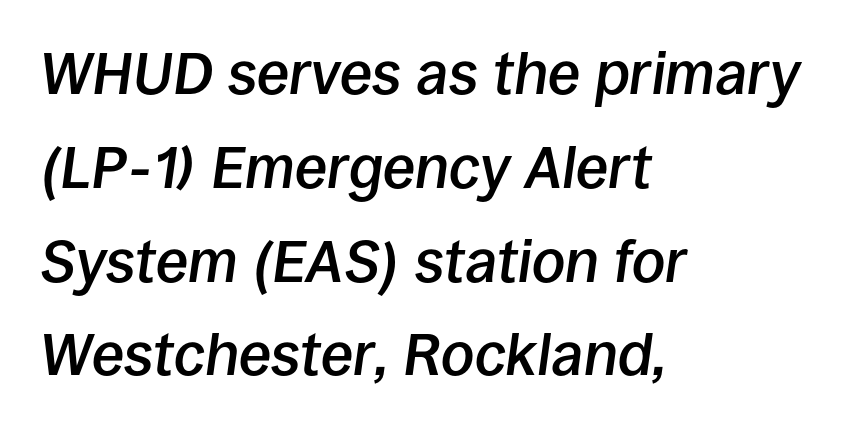
Q: Is the text bold? A: Semi-bold.
Q: Is the text italic (slanted)? A: Yes, it leans right by about 8 degrees.
Q: Is the text underlined? A: No.
Q: How is the paragraph aligned? A: Left-aligned.
Q: Is the spacing between letters normal or unusually wide? A: Normal.
Q: Is the spacing between lines tight, normal or loose? A: Normal.
Q: Width (condensed, normal, or wide)? A: Normal.
Q: Stroke contrast? A: Low.
Q: x-height? A: Large.
Q: Monospaced? A: No.
